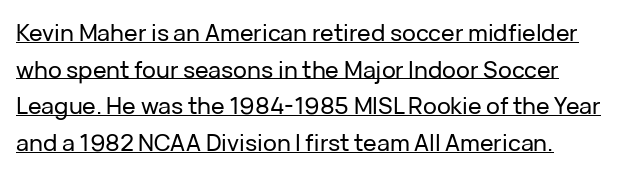
This is the regular roman posture of the typeface. The gaps between neighbouring characters are ordinary and unremarkable. Reading down the block, your eye returns to a fixed left position each line. These lines sit exactly where default settings would place them.
